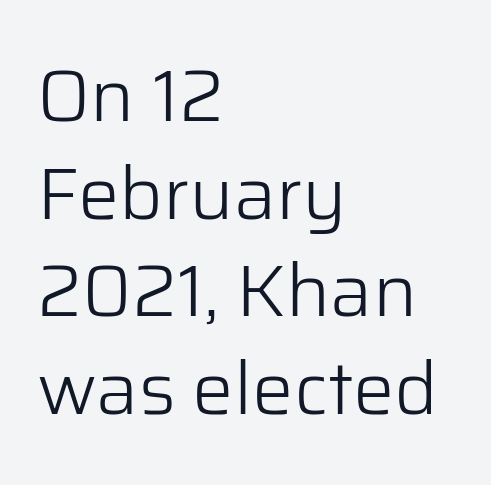
The image shows 74 px light sans-serif type, upright; set left-aligned, normal line spacing (1.32x), normal letter spacing, not underlined; low stroke contrast and a medium x-height.
